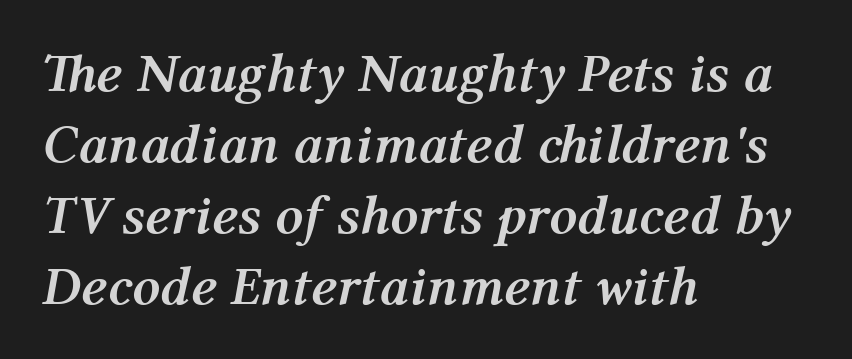
The image shows 55 px semibold type, italic (leaning right); set left-aligned, normal line spacing (1.29x), normal letter spacing, not underlined; medium stroke contrast and a medium x-height.
